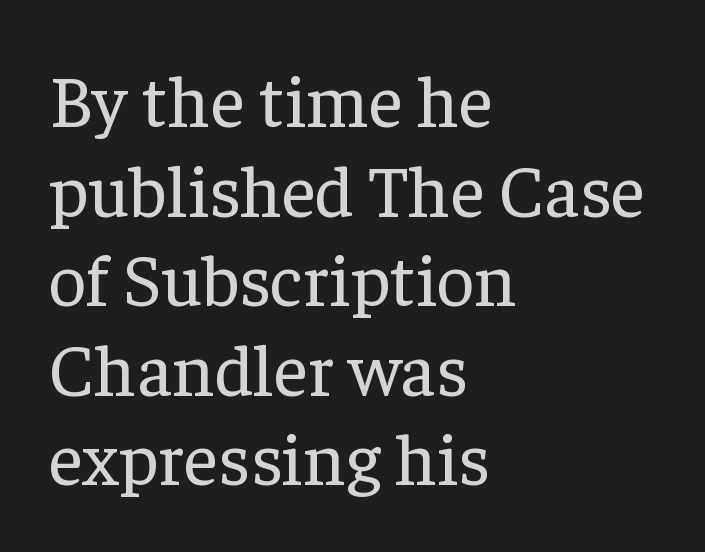
The image shows 74 px regular-weight serif type, upright; set left-aligned, line spacing 1.21x, normal letter spacing, not underlined; low stroke contrast and a medium x-height.
